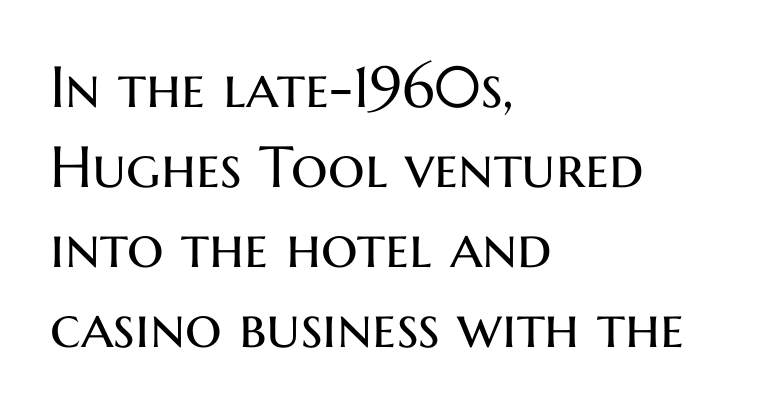
Q: Is the text bold? A: No.
Q: Is the text italic (slanted)? A: No, it is upright.
Q: Is the typeface a serif or a sans-serif typeface? A: Sans-serif.
Q: Is the text underlined? A: No.
Q: How is the paragraph aligned? A: Left-aligned.
Q: Is the spacing between letters normal or unusually wide? A: Normal.
Q: Is the spacing between lines tight, normal or loose? A: Normal.
Q: Width (condensed, normal, or wide)? A: Normal.
Q: Stroke contrast? A: Medium.
Q: x-height? A: Medium.
Q: Monospaced? A: No.
